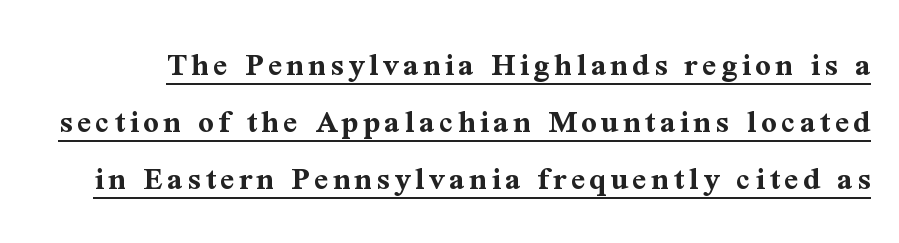
Q: Is the text bold? A: Yes.
Q: Is the text italic (slanted)? A: No, it is upright.
Q: Is the typeface a serif or a sans-serif typeface? A: Serif.
Q: Is the text underlined? A: Yes.
Q: Is the spacing between lines tight, normal or loose? A: Normal.
Q: Width (condensed, normal, or wide)? A: Normal.
Q: Stroke contrast? A: Medium.
Q: x-height? A: Medium.
Q: Monospaced? A: No.
